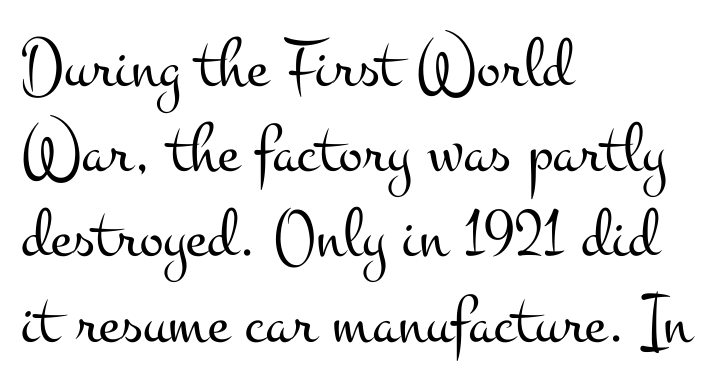
The image shows 71 px light, wide serif type; set left-aligned, line spacing 1.2x, normal letter spacing, not underlined; medium stroke contrast and a small x-height.
